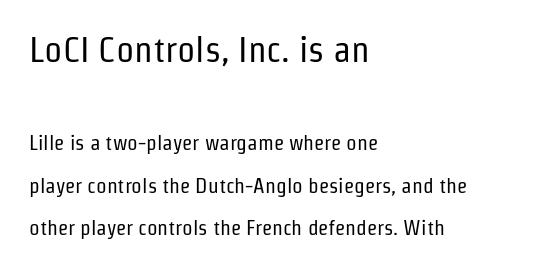
The image shows 36 px regular-weight, condensed sans-serif type, upright; set left-aligned, loose line spacing (2.03x), normal letter spacing, not underlined; the first (top) block is 1.71x larger; low stroke contrast and a medium x-height.
